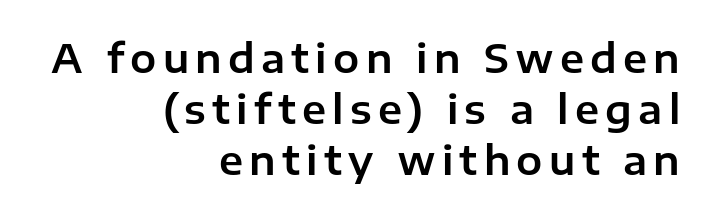
The image shows 39 px sans-serif type, upright; set right-aligned, normal line spacing (1.31x), not underlined; low stroke contrast and a medium x-height.
